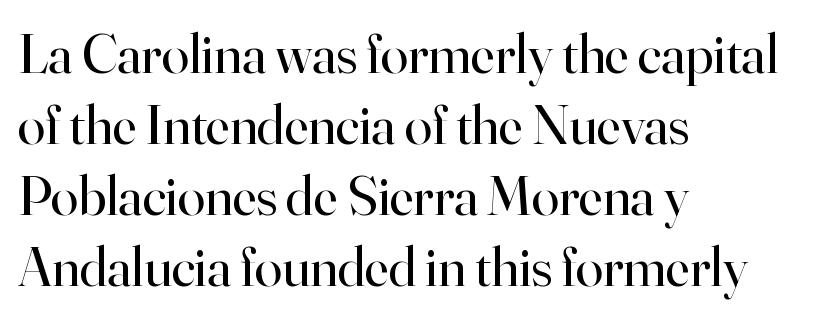
The image shows 56 px regular-weight serif type, upright; set left-aligned, normal line spacing (1.27x), normal letter spacing, not underlined; high stroke contrast and a small x-height.
